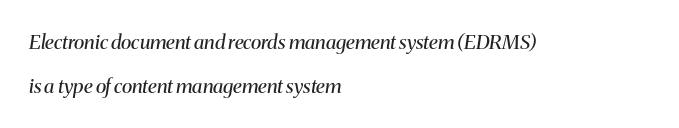
The image shows 20 px text type, italic (leaning right); set left-aligned, loose line spacing (2.19x), normal letter spacing, not underlined.
